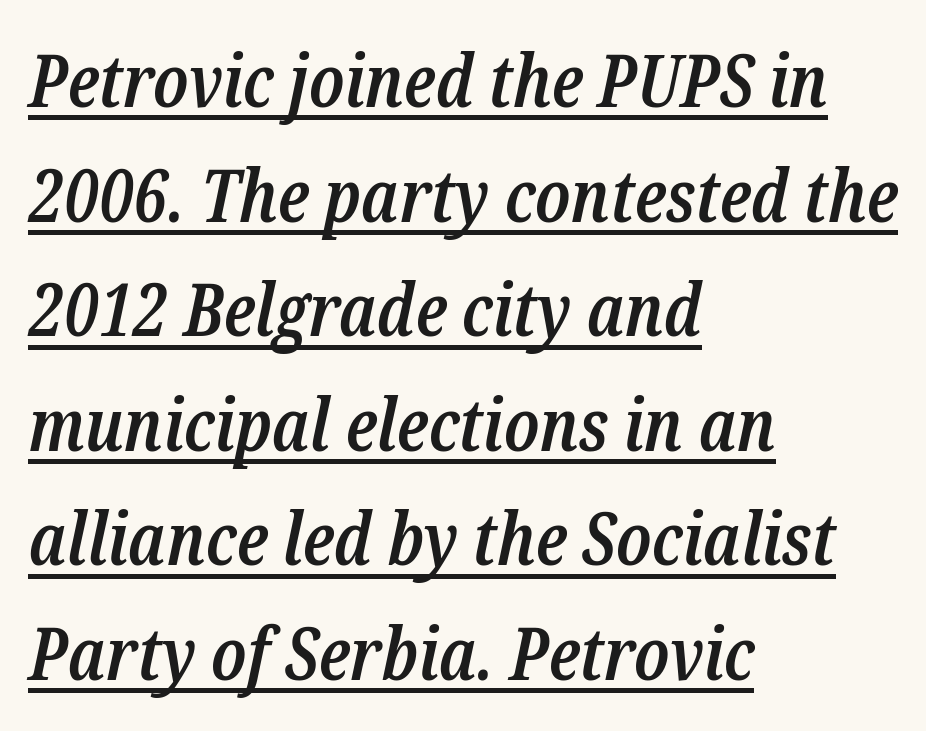
Q: Is the text bold? A: Semi-bold.
Q: Is the text italic (slanted)? A: Yes, it leans right by about 12 degrees.
Q: Is the typeface a serif or a sans-serif typeface? A: Serif.
Q: Is the text underlined? A: Yes.
Q: How is the paragraph aligned? A: Left-aligned.
Q: Is the spacing between letters normal or unusually wide? A: Normal.
Q: Is the spacing between lines tight, normal or loose? A: Normal.
Q: Width (condensed, normal, or wide)? A: Condensed.
Q: Stroke contrast? A: Low.
Q: x-height? A: Medium.
Q: Monospaced? A: No.
